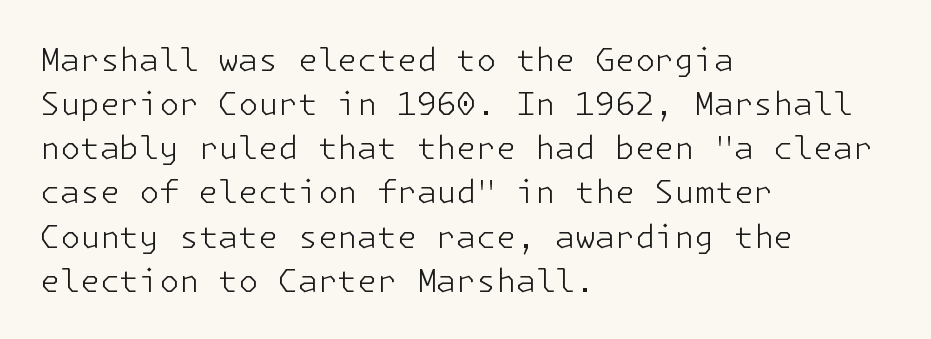
Q: Is the text bold? A: No.
Q: Is the text italic (slanted)? A: No, it is upright.
Q: Is the typeface a serif or a sans-serif typeface? A: Sans-serif.
Q: Is the text underlined? A: No.
Q: How is the paragraph aligned? A: Left-aligned.
Q: Is the spacing between letters normal or unusually wide? A: Normal.
Q: Is the spacing between lines tight, normal or loose? A: Normal.
Q: Width (condensed, normal, or wide)? A: Normal.
Q: Stroke contrast? A: Low.
Q: x-height? A: Medium.
